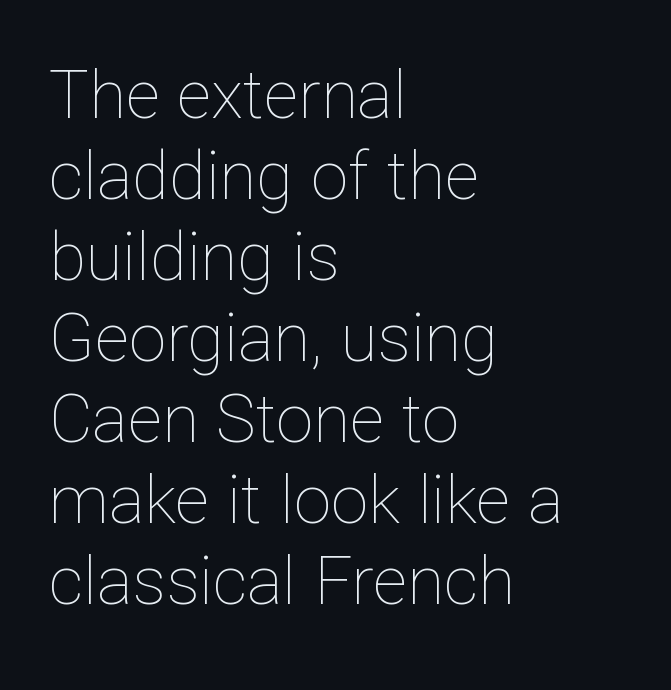
Q: Is the text bold? A: No.
Q: Is the text italic (slanted)? A: No, it is upright.
Q: Is the text underlined? A: No.
Q: How is the paragraph aligned? A: Left-aligned.
Q: Is the spacing between letters normal or unusually wide? A: Normal.
Q: Width (condensed, normal, or wide)? A: Normal.
Q: Stroke contrast? A: Low.
Q: x-height? A: Medium.
Q: Monospaced? A: No.
